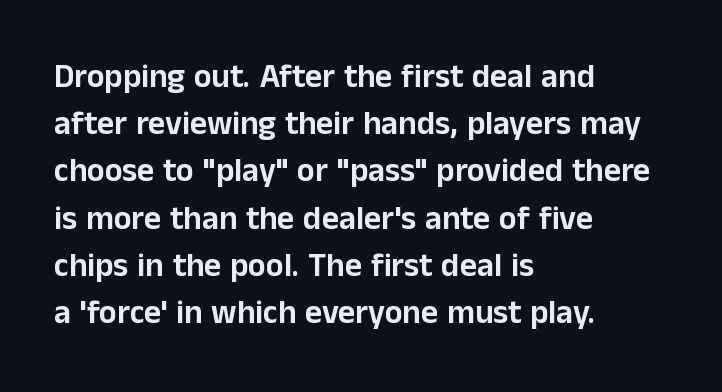
Lines of text with bare space underneath. A normal amount of white space separates one row of letters from the next. Inter-character spacing is left at the font's built-in metrics. Unlike a traditional serif, this face leaves its strokes unadorned. Posture: vertical.
